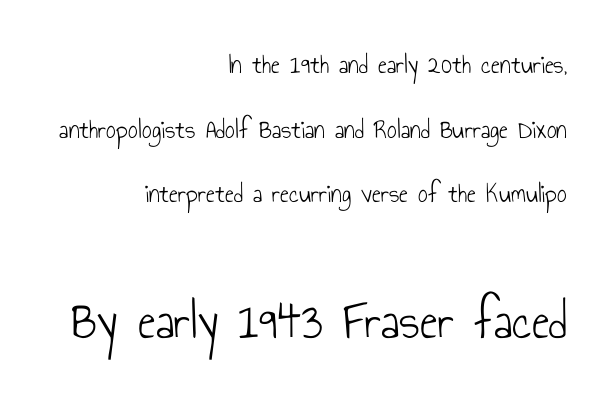
Nobody drew a line under any word here. The axis of the letterforms is exactly vertical. What's the leading like? Stretched, with rows far apart. In this sample the second text group is rendered at the bigger scale.
